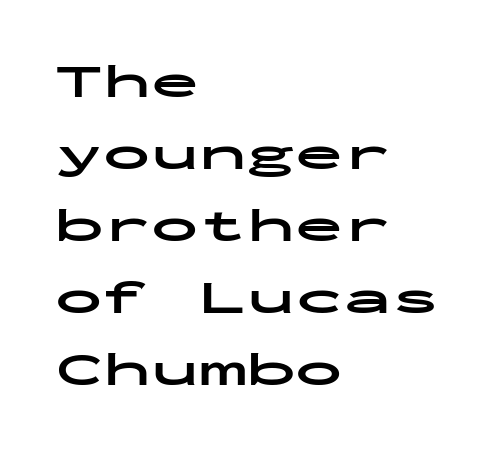
{"serif": "no", "italic": "no", "bold": "yes", "weight": "bold", "width": "wide", "stroke_contrast": "low", "x_height": "medium", "monospaced": "yes", "underline": "no", "align": "left", "line_spacing": "normal", "line_spacing_ratio": 1.5, "letter_spacing": "normal", "letter_spacing_em": 0.0, "glyph_px": 48}
